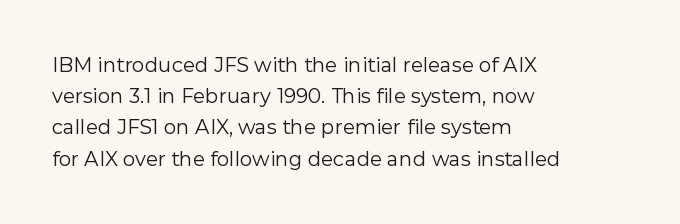
The image shows 20 px text type, upright; set left-aligned, normal line spacing (1.56x), normal letter spacing, not underlined.
